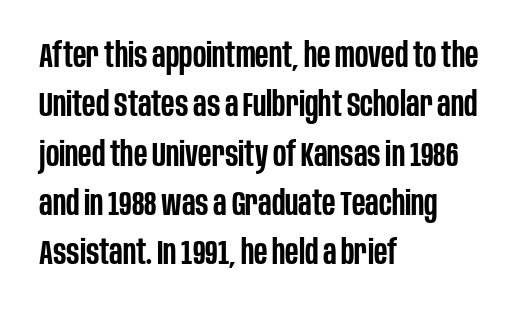
Q: Is the text bold? A: Semi-bold.
Q: Is the text italic (slanted)? A: No, it is upright.
Q: Is the typeface a serif or a sans-serif typeface? A: Sans-serif.
Q: Is the text underlined? A: No.
Q: How is the paragraph aligned? A: Left-aligned.
Q: Is the spacing between letters normal or unusually wide? A: Normal.
Q: Is the spacing between lines tight, normal or loose? A: Normal.
Q: Width (condensed, normal, or wide)? A: Condensed.
Q: Stroke contrast? A: Low.
Q: x-height? A: Large.
Q: Monospaced? A: No.
